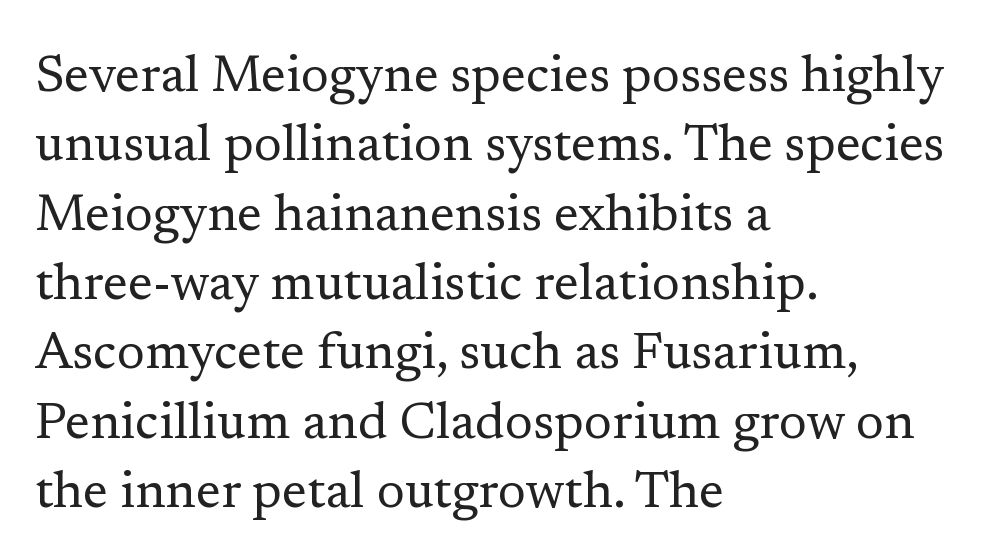
The image shows 51 px regular-weight serif type, upright; set left-aligned, normal line spacing (1.36x), normal letter spacing, not underlined; low stroke contrast and a medium x-height.
